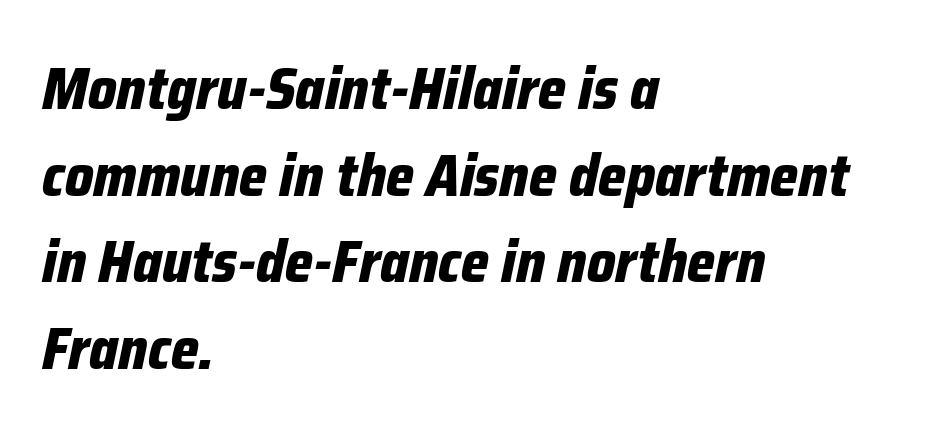
Q: Is the text bold? A: Yes.
Q: Is the text italic (slanted)? A: Yes, it leans right by about 12 degrees.
Q: Is the text underlined? A: No.
Q: How is the paragraph aligned? A: Left-aligned.
Q: Is the spacing between letters normal or unusually wide? A: Normal.
Q: Is the spacing between lines tight, normal or loose? A: Normal.
Q: Width (condensed, normal, or wide)? A: Condensed.
Q: Stroke contrast? A: Low.
Q: x-height? A: Medium.
Q: Monospaced? A: No.
